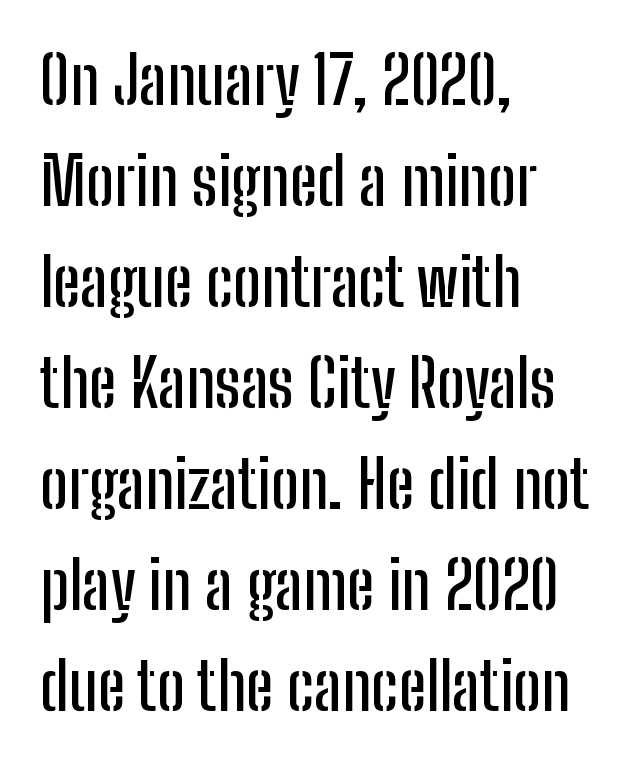
{"serif": "no", "italic": "no", "width": "condensed", "stroke_contrast": "low", "x_height": "medium", "monospaced": "no", "underline": "no", "align": "left", "line_spacing": "normal", "line_spacing_ratio": 1.53, "letter_spacing": "normal", "letter_spacing_em": 0.0, "glyph_px": 66}
